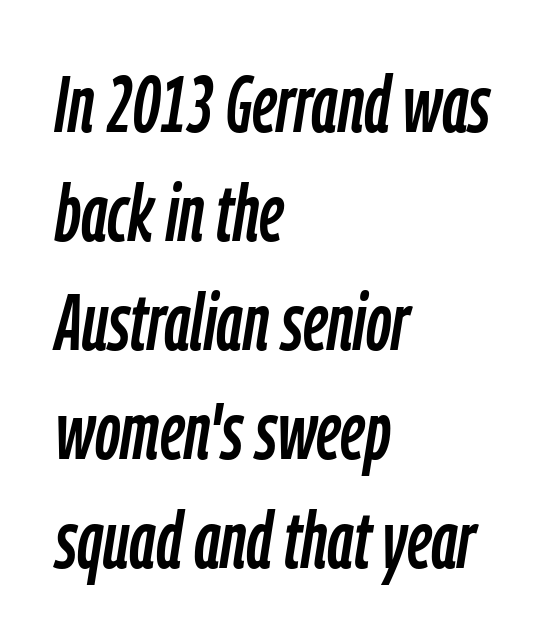
Rendered with sloped, italic letterforms. The ragged edge is on the right, which tells us the setting is flush left. These lines sit exactly where default settings would place them. Type without underlining.
